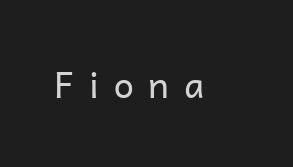
The specimen omits any rule beneath the text block's lines. These glyphs show unthickened strokes, regular width or finer. This sample has the flowing, uneven cadence of proportional lettering. In terms of posture, this sample is upright. Glyph-to-glyph distance is far greater than everyday printed text. I'd call this a sans setting — the letters go barefoot.
